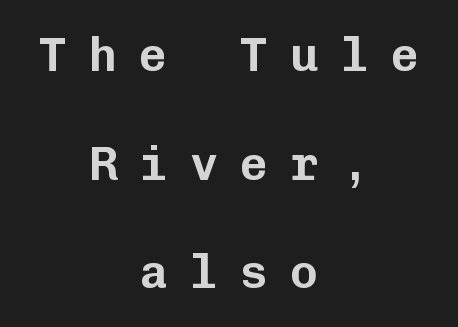
{"serif": "no", "italic": "no", "width": "normal", "stroke_contrast": "low", "x_height": "medium", "monospaced": "yes", "underline": "no", "align": "center", "line_spacing": "loose", "line_spacing_ratio": 2.31, "letter_spacing": "wide", "letter_spacing_em": 0.47, "glyph_px": 47}
